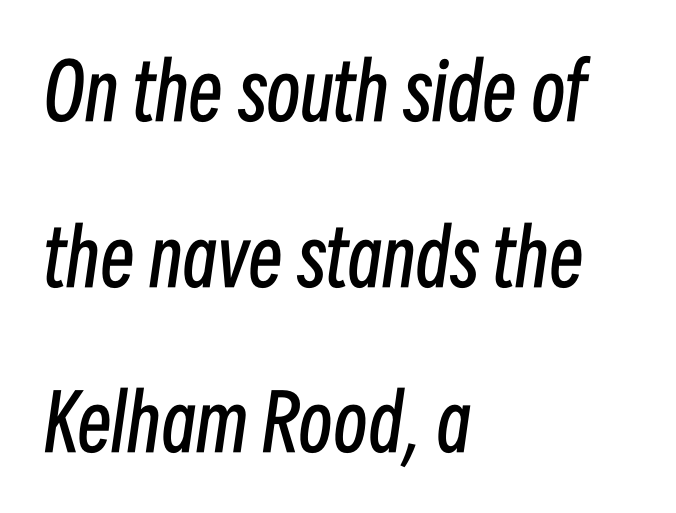
Where is the straight margin? On the left. Here the designer chose a conventional face with non-uniform glyph widths. Would a proofreader flag this as italicized? Yes. Bold? No — there's no thickening of the strokes. How are the letters spaced? Ordinarily, with no added tracking. Honestly, the rows look like they've been pulled way apart.
